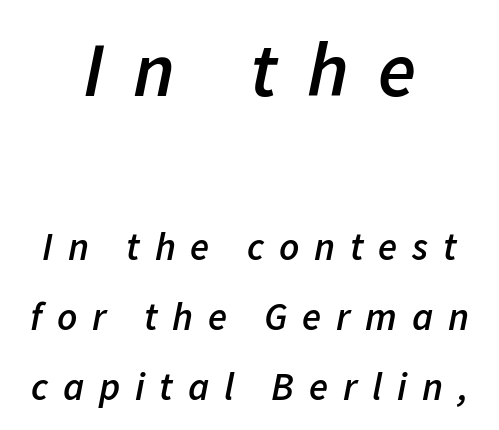
{"italic": "yes", "lean": "right", "slant_degrees": 11, "bold": "semi", "weight": "semibold", "width": "normal", "stroke_contrast": "low", "x_height": "medium", "monospaced": "no", "underline": "no", "align": "center", "line_spacing_ratio": 1.79, "letter_spacing": "wide", "letter_spacing_em": 0.38, "larger_block": "first", "size_ratio": 2.0, "glyph_px": 78}
